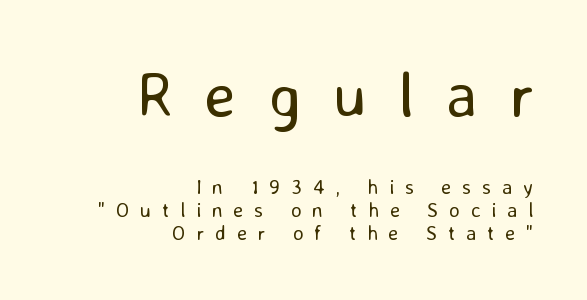
The image shows 63 px regular-weight sans-serif type, upright; set right-aligned, tight line spacing (1.09x), unusually wide letter spacing (+0.5 em), not underlined; the first (top) block is 3.0x larger; low stroke contrast and a medium x-height.
